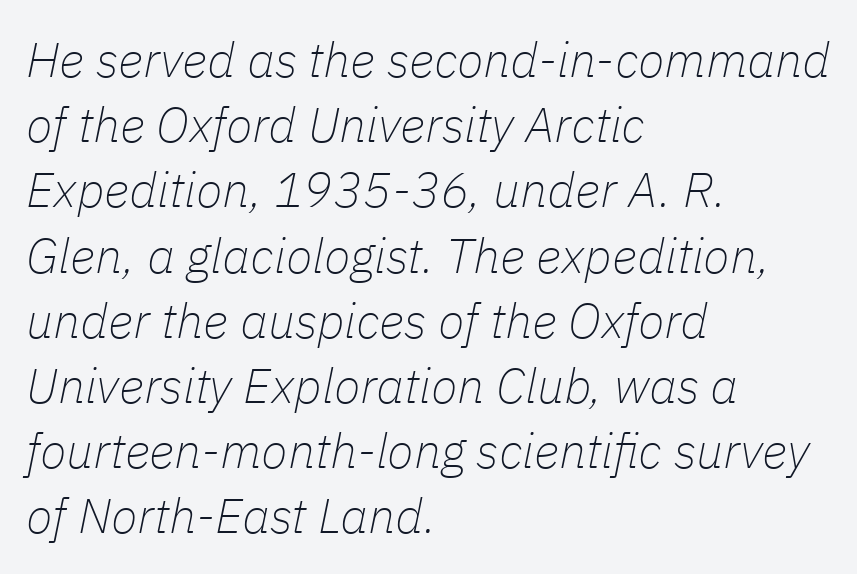
The image shows 49 px thin type, italic (leaning right); set left-aligned, normal line spacing (1.33x), normal letter spacing, not underlined; low stroke contrast and a medium x-height.
